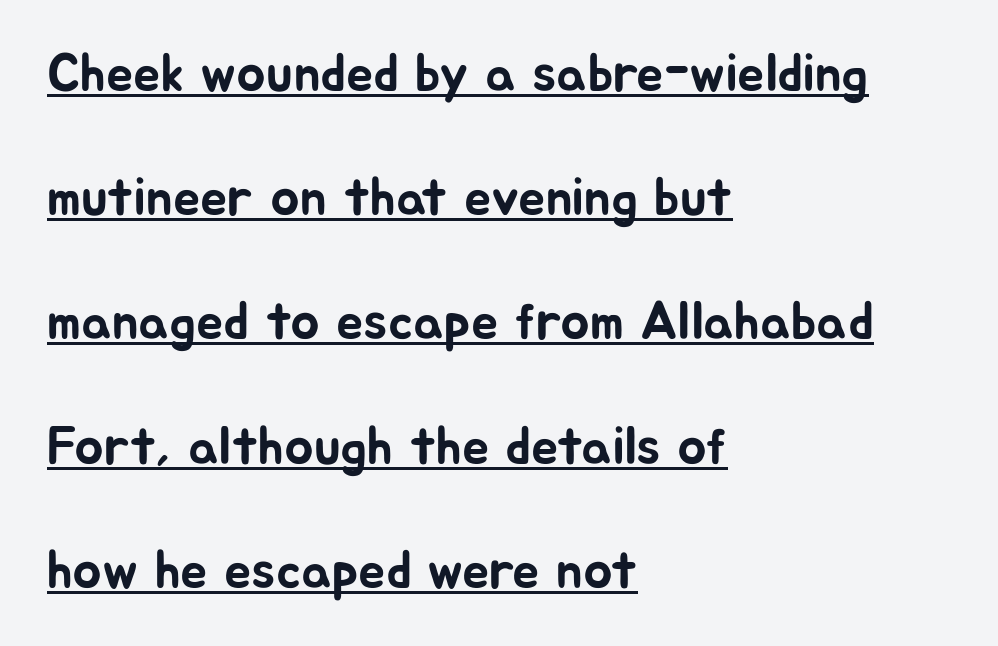
Q: Is the text italic (slanted)? A: No, it is upright.
Q: Is the typeface a serif or a sans-serif typeface? A: Sans-serif.
Q: Is the text underlined? A: Yes.
Q: How is the paragraph aligned? A: Left-aligned.
Q: Is the spacing between letters normal or unusually wide? A: Normal.
Q: Is the spacing between lines tight, normal or loose? A: Loose.
Q: Width (condensed, normal, or wide)? A: Normal.
Q: Stroke contrast? A: Low.
Q: x-height? A: Medium.
Q: Monospaced? A: No.
